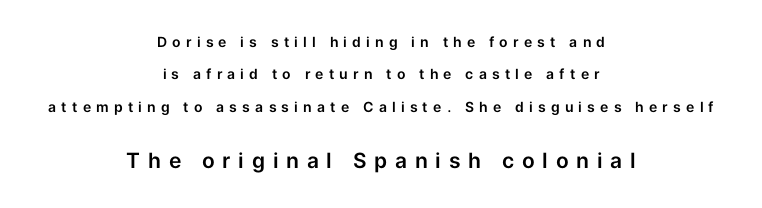
{"italic": "no", "underline": "no", "align": "center", "line_spacing": "loose", "line_spacing_ratio": 2.32, "letter_spacing": "wide", "letter_spacing_em": 0.37, "larger_block": "second", "size_ratio": 1.5, "glyph_px": 21}
